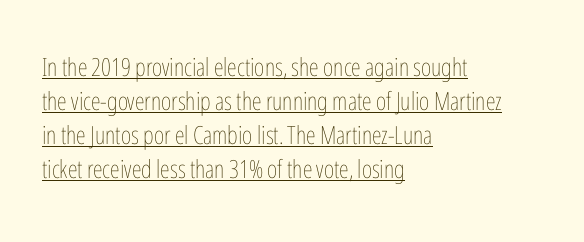
Q: Is the text bold? A: No.
Q: Is the text italic (slanted)? A: No, it is upright.
Q: Is the text underlined? A: Yes.
Q: How is the paragraph aligned? A: Left-aligned.
Q: Is the spacing between letters normal or unusually wide? A: Normal.
Q: Is the spacing between lines tight, normal or loose? A: Normal.
